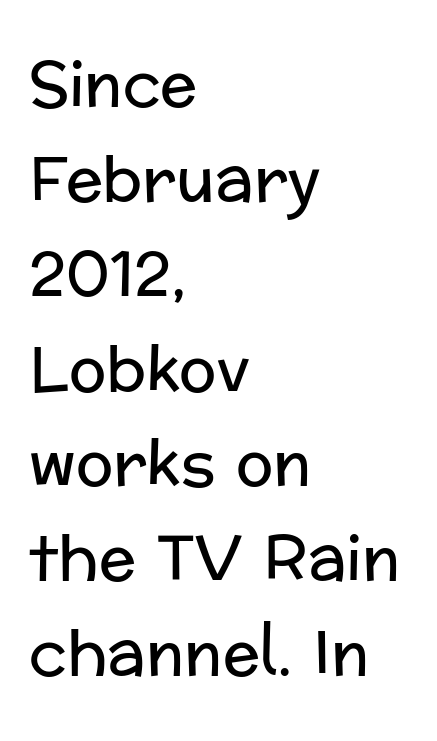
{"serif": "no", "italic": "no", "bold": "no", "weight": "regular", "width": "normal", "stroke_contrast": "low", "x_height": "medium", "monospaced": "no", "underline": "no", "align": "left", "line_spacing": "normal", "line_spacing_ratio": 1.53, "letter_spacing": "normal", "letter_spacing_em": 0.0, "glyph_px": 62}
